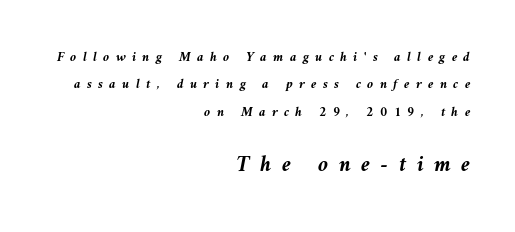
The horizontal fit of the characters is loose and conspicuously gappy. Glance below the letters and you will spot only blank space. Rows of type keep a wide berth in the vertical direction. One-word summary of the alignment: right. Weight: bold. The whole block is typeset with a tilt.
